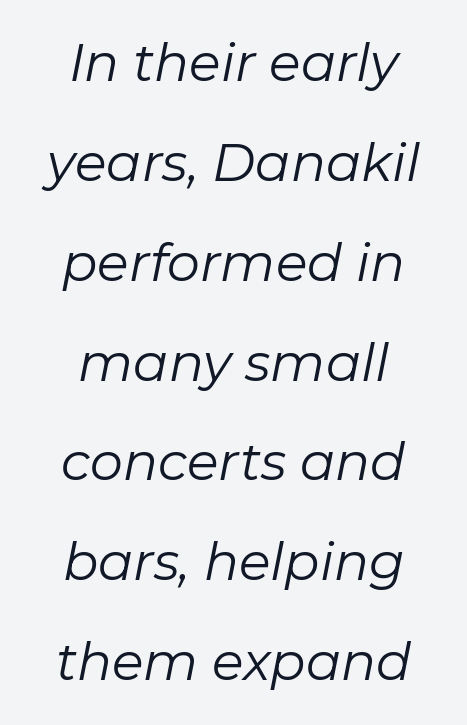
Q: Is the text bold? A: No.
Q: Is the text italic (slanted)? A: Yes, it leans right by about 11 degrees.
Q: Is the text underlined? A: No.
Q: How is the paragraph aligned? A: Centered.
Q: Is the spacing between letters normal or unusually wide? A: Normal.
Q: Is the spacing between lines tight, normal or loose? A: Loose.
Q: Width (condensed, normal, or wide)? A: Normal.
Q: Stroke contrast? A: Low.
Q: x-height? A: Medium.
Q: Monospaced? A: No.
